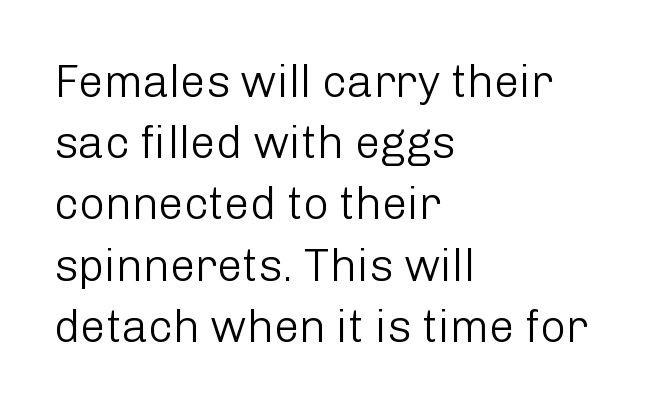
The image shows 45 px light sans-serif type, upright; set left-aligned, normal line spacing (1.36x), normal letter spacing, not underlined; low stroke contrast and a medium x-height.
